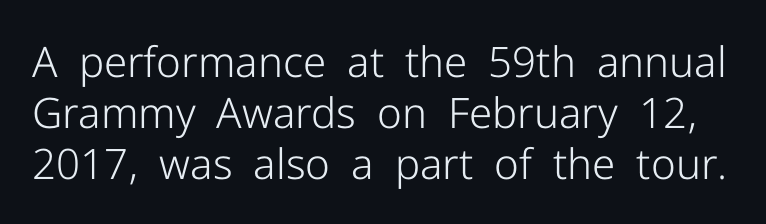
{"serif": "no", "italic": "no", "bold": "no", "weight": "light", "width": "normal", "stroke_contrast": "low", "x_height": "medium", "monospaced": "no", "underline": "no", "line_spacing_ratio": 1.21, "letter_spacing": "normal", "letter_spacing_em": 0.0, "glyph_px": 42}
